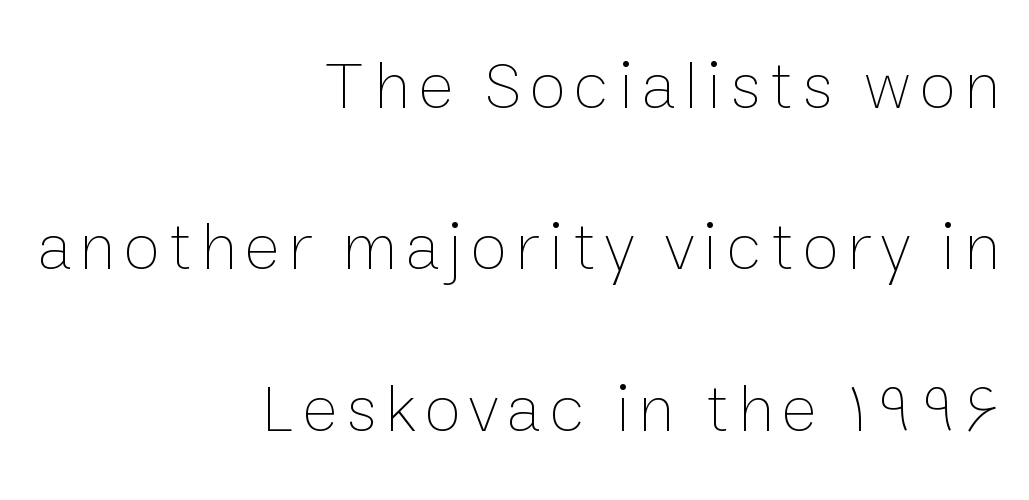
Q: Is the text bold? A: No.
Q: Is the text italic (slanted)? A: No, it is upright.
Q: Is the text underlined? A: No.
Q: How is the paragraph aligned? A: Right-aligned.
Q: Is the spacing between lines tight, normal or loose? A: Loose.
Q: Width (condensed, normal, or wide)? A: Normal.
Q: Stroke contrast? A: Low.
Q: x-height? A: Medium.
Q: Monospaced? A: No.
